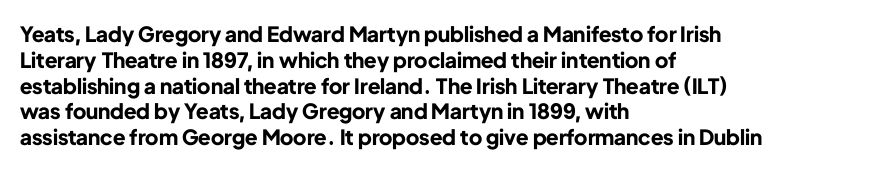
The image shows 21 px bold type, upright; set left-aligned, line spacing 1.23x, normal letter spacing, not underlined.
